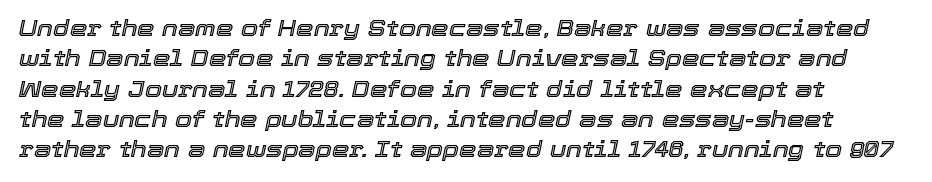
The rendering applies a slant to the glyphs. The words here are not underlined. This sample keeps an unexceptional amount of space between lines. The gaps between neighbouring characters are ordinary and unremarkable.
